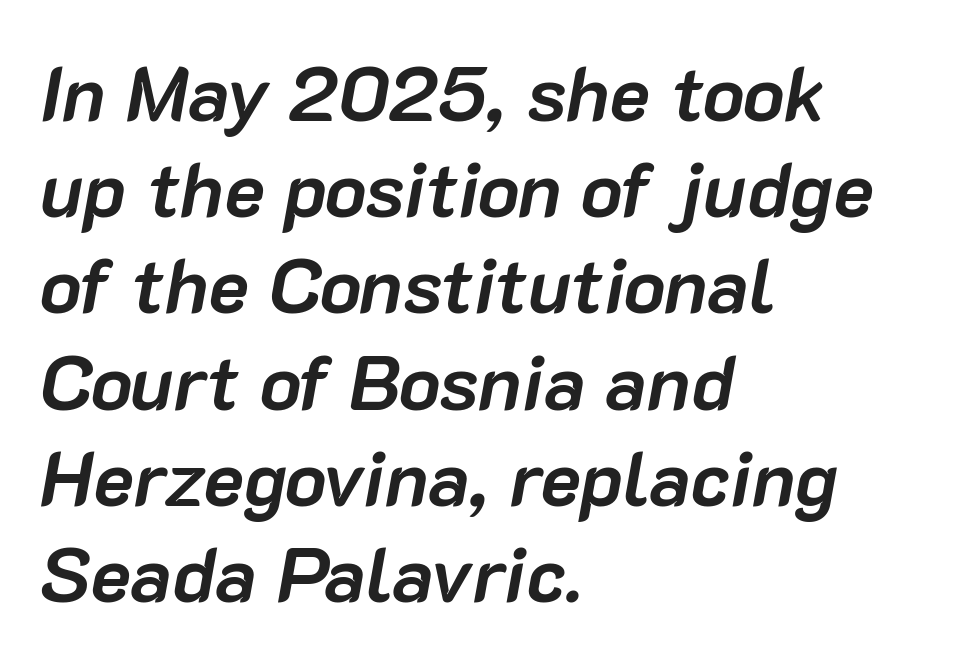
The letters are bold, with thick, heavy strokes. An italicized treatment has been applied to the whole sample. Observe the ordinary spacing: letters are neighbours, not strangers. Proportional: the letters do not fall into vertical columns.
